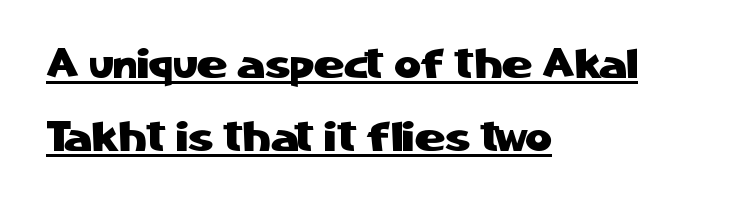
Q: Is the text italic (slanted)? A: No, it is upright.
Q: Is the typeface a serif or a sans-serif typeface? A: Sans-serif.
Q: Is the text underlined? A: Yes.
Q: How is the paragraph aligned? A: Left-aligned.
Q: Is the spacing between letters normal or unusually wide? A: Normal.
Q: Width (condensed, normal, or wide)? A: Normal.
Q: Stroke contrast? A: Low.
Q: x-height? A: Medium.
Q: Monospaced? A: No.
